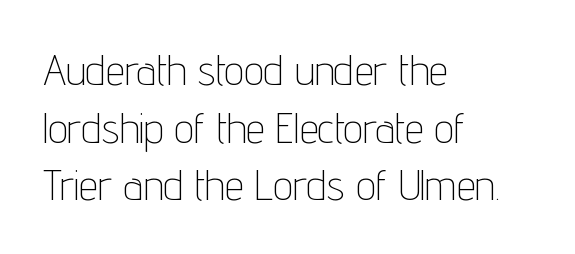
Q: Is the text bold? A: No.
Q: Is the text italic (slanted)? A: No, it is upright.
Q: Is the typeface a serif or a sans-serif typeface? A: Sans-serif.
Q: Is the text underlined? A: No.
Q: How is the paragraph aligned? A: Left-aligned.
Q: Is the spacing between letters normal or unusually wide? A: Normal.
Q: Is the spacing between lines tight, normal or loose? A: Normal.
Q: Width (condensed, normal, or wide)? A: Condensed.
Q: Stroke contrast? A: Low.
Q: x-height? A: Medium.
Q: Monospaced? A: No.
